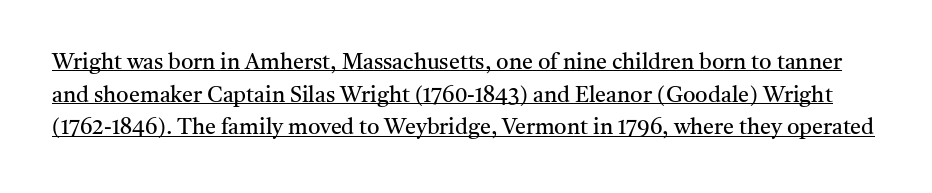
The image shows 22 px text type, upright; set normal line spacing (1.48x), normal letter spacing, underlined.
